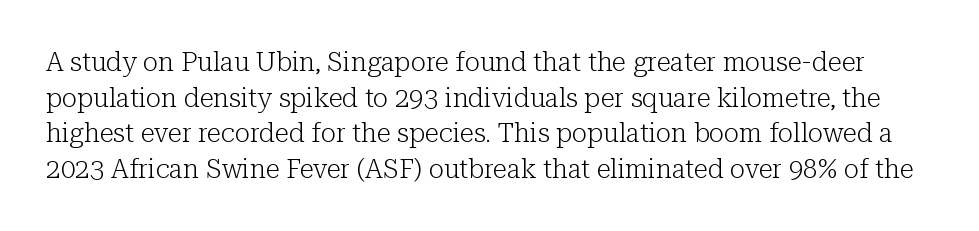
The image shows 26 px text type, upright; set normal line spacing (1.37x), normal letter spacing, not underlined.
